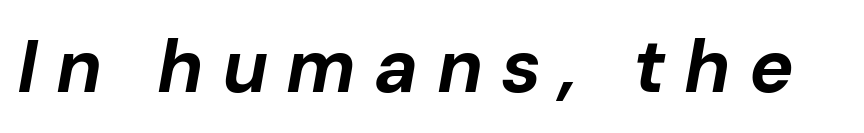
The image shows 75 px bold type, italic (leaning right); set unusually wide letter spacing (+0.24 em), not underlined; low stroke contrast and a medium x-height.
